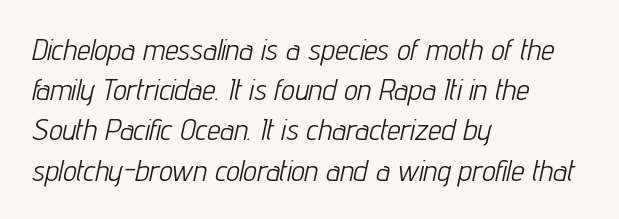
{"italic": "yes", "lean": "right", "slant_degrees": 12, "bold": "no", "weight": "light", "width": "condensed", "stroke_contrast": "low", "x_height": "medium", "monospaced": "no", "underline": "no", "align": "left", "line_spacing": "normal", "line_spacing_ratio": 1.34, "letter_spacing": "normal", "letter_spacing_em": 0.0, "glyph_px": 30}
